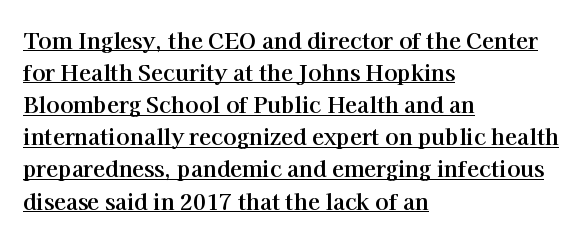
Horizontal bands of white between lines are of average thickness. The lettering stays uniformly vertical, giving the passage a roman look. This sample is left-justified, so line endings fall wherever the words run out. Quick note: underline on. These words are printed bold, with thick strokes throughout. Tracking here is standard; glyphs follow each other at the usual distance.
